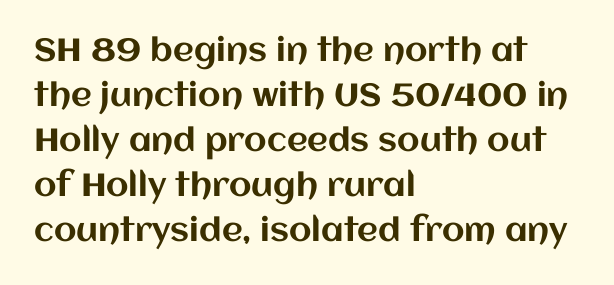
{"italic": "no", "width": "normal", "stroke_contrast": "medium", "x_height": "large", "monospaced": "no", "underline": "no", "align": "left", "line_spacing": "normal", "line_spacing_ratio": 1.41, "letter_spacing": "normal", "letter_spacing_em": 0.0, "glyph_px": 32}
